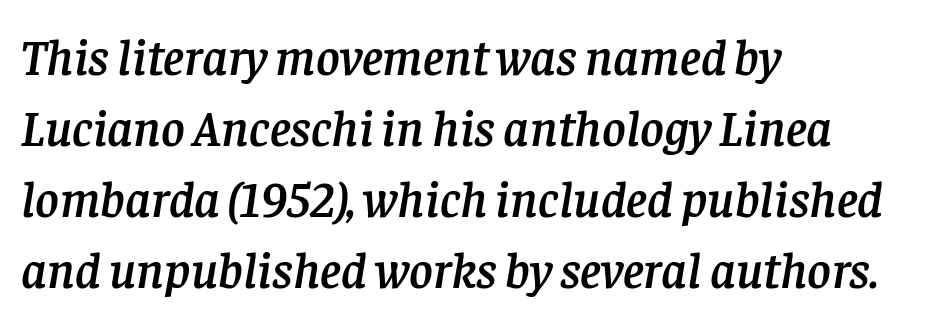
Q: Is the text italic (slanted)? A: Yes, it leans right by about 8 degrees.
Q: Is the typeface a serif or a sans-serif typeface? A: Serif.
Q: Is the text underlined? A: No.
Q: How is the paragraph aligned? A: Left-aligned.
Q: Is the spacing between letters normal or unusually wide? A: Normal.
Q: Is the spacing between lines tight, normal or loose? A: Normal.
Q: Width (condensed, normal, or wide)? A: Normal.
Q: Stroke contrast? A: Low.
Q: x-height? A: Large.
Q: Monospaced? A: No.
